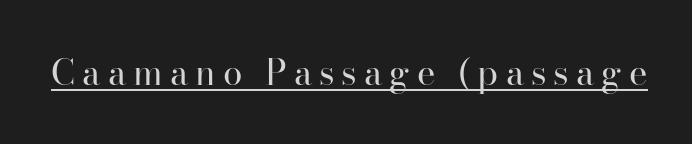
The passage shown is underscored from start to finish. Is the stroke heavy? The answer is a plain regular-or-lighter. Inter-character spacing is expanded well beyond the font's built-in metrics. Serif or sans? Serif — the stroke terminals have little feet. Upright lettering throughout.
